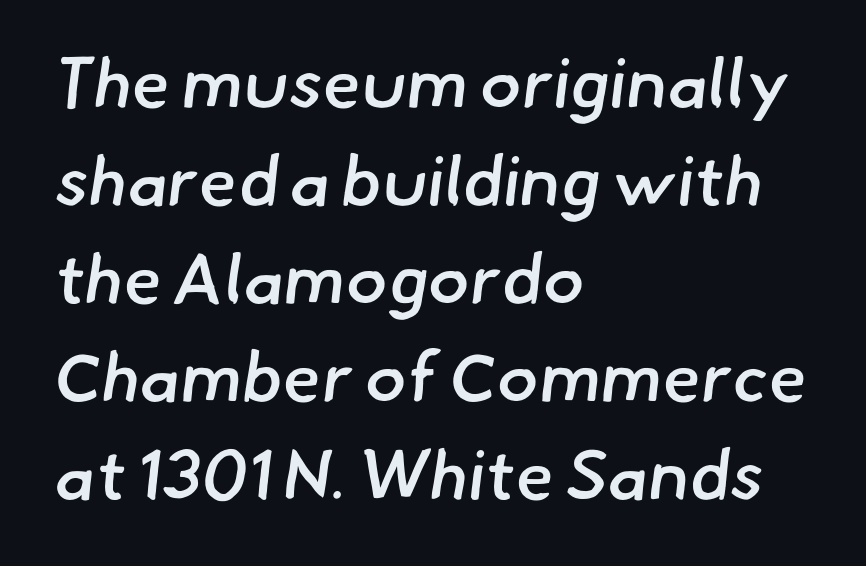
Q: Is the text bold? A: Semi-bold.
Q: Is the typeface a serif or a sans-serif typeface? A: Sans-serif.
Q: Is the text underlined? A: No.
Q: How is the paragraph aligned? A: Left-aligned.
Q: Is the spacing between letters normal or unusually wide? A: Normal.
Q: Is the spacing between lines tight, normal or loose? A: Normal.
Q: Width (condensed, normal, or wide)? A: Normal.
Q: Stroke contrast? A: Low.
Q: x-height? A: Small.
Q: Monospaced? A: No.
